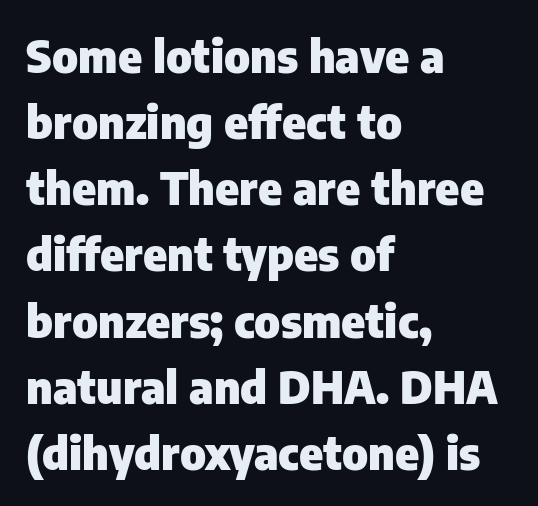
Is this a sans? Yes — the strokes have no serifs. Quick note: interline space is typical. Each line starts at the same left margin while the right side varies. The strip under each line holds only bare page. In terms of weight, the rendering is a true, heavy bold. You could call the tracking neutral — neither tight nor loose.
